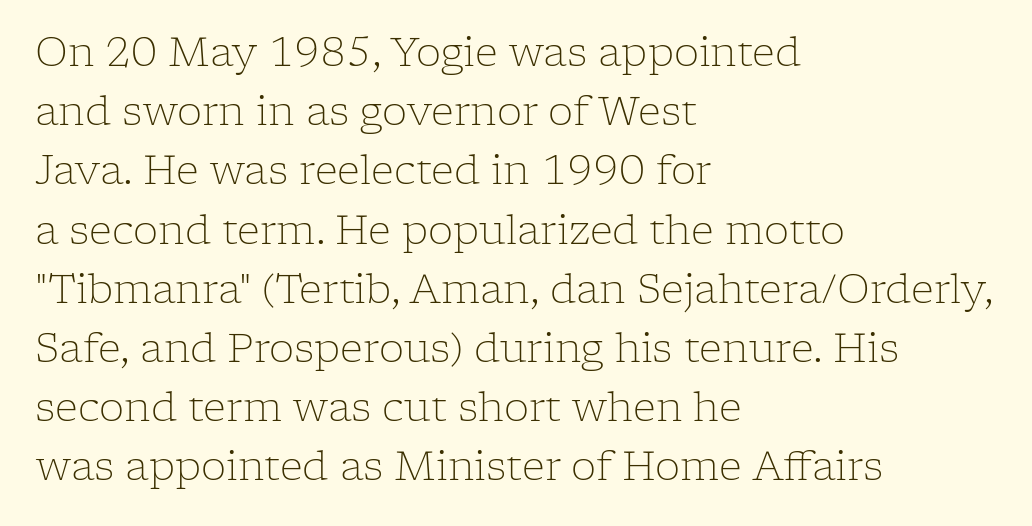
Q: Is the text bold? A: No.
Q: Is the text italic (slanted)? A: No, it is upright.
Q: Is the typeface a serif or a sans-serif typeface? A: Serif.
Q: Is the text underlined? A: No.
Q: How is the paragraph aligned? A: Left-aligned.
Q: Is the spacing between letters normal or unusually wide? A: Normal.
Q: Is the spacing between lines tight, normal or loose? A: Normal.
Q: Width (condensed, normal, or wide)? A: Normal.
Q: Stroke contrast? A: Low.
Q: x-height? A: Medium.
Q: Monospaced? A: No.
